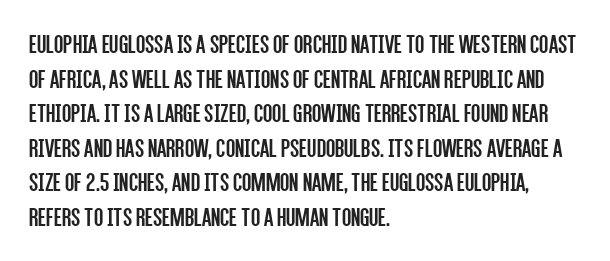
The block of text has a typical density, with ordinary space between rows. Which margin do the lines hug? The left one — the right edge is uneven. The space directly below the letters is spotless. This is the regular roman posture of the typeface. Does extra space separate the letters? No, they use regular spacing.
